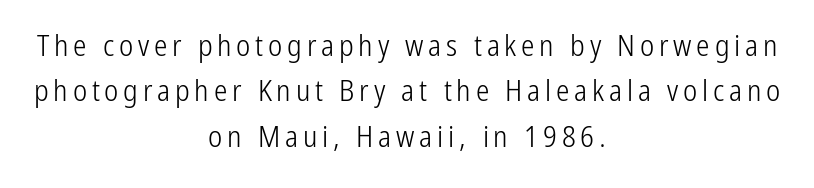
Layout note: lines centered. Bold? No — there's no thickening of the strokes. Posture: upright roman. Bare-footed words on every line. Think of a printed novel: that variable character pitch is what you see here. The glyphs in this specimen are sans serif.
